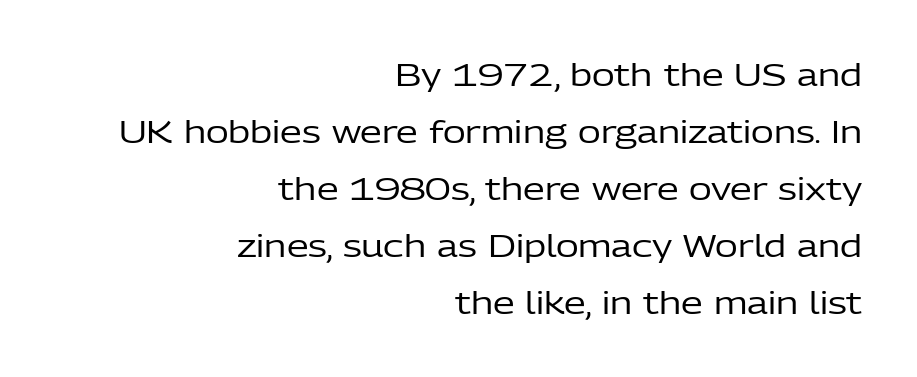
Q: Is the text bold? A: No.
Q: Is the text italic (slanted)? A: No, it is upright.
Q: Is the typeface a serif or a sans-serif typeface? A: Sans-serif.
Q: Is the text underlined? A: No.
Q: How is the paragraph aligned? A: Right-aligned.
Q: Is the spacing between letters normal or unusually wide? A: Normal.
Q: Width (condensed, normal, or wide)? A: Normal.
Q: Stroke contrast? A: Low.
Q: x-height? A: Medium.
Q: Monospaced? A: No.
